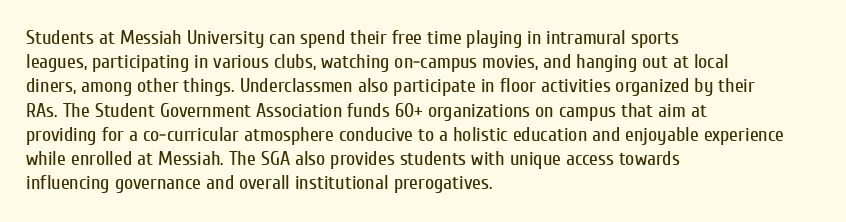
Q: Is the text bold? A: No.
Q: Is the text italic (slanted)? A: No, it is upright.
Q: Is the text underlined? A: No.
Q: How is the paragraph aligned? A: Left-aligned.
Q: Is the spacing between letters normal or unusually wide? A: Normal.
